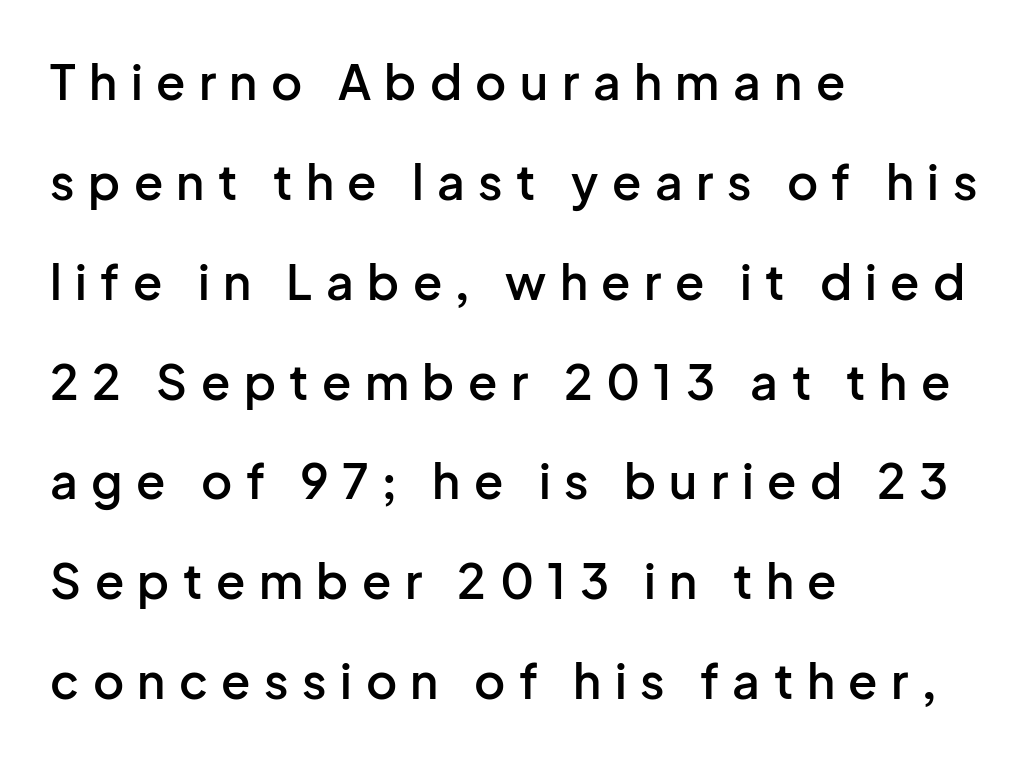
Q: Is the text bold? A: Semi-bold.
Q: Is the text italic (slanted)? A: No, it is upright.
Q: Is the typeface a serif or a sans-serif typeface? A: Sans-serif.
Q: Is the text underlined? A: No.
Q: How is the paragraph aligned? A: Left-aligned.
Q: Is the spacing between letters normal or unusually wide? A: Unusually wide.
Q: Is the spacing between lines tight, normal or loose? A: Loose.
Q: Width (condensed, normal, or wide)? A: Normal.
Q: Stroke contrast? A: Low.
Q: x-height? A: Medium.
Q: Monospaced? A: No.
